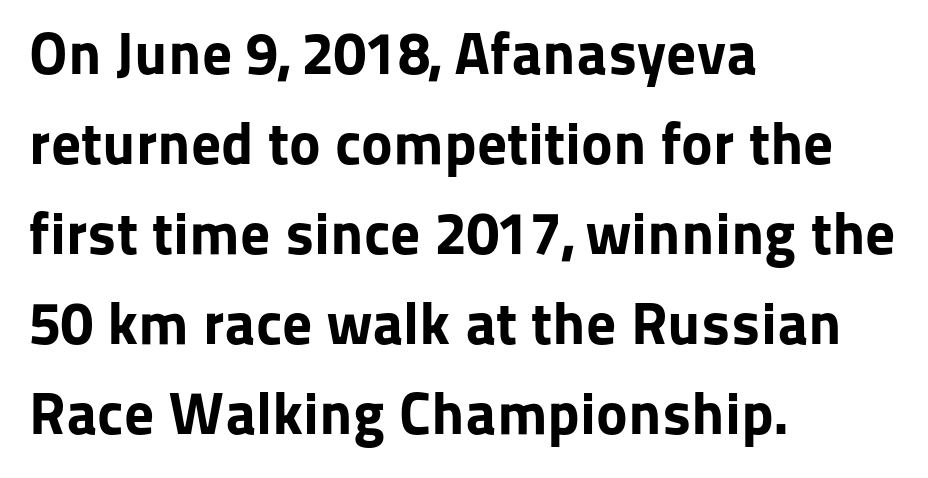
{"serif": "no", "italic": "no", "bold": "yes", "weight": "bold", "width": "normal", "stroke_contrast": "low", "x_height": "medium", "monospaced": "no", "underline": "no", "align": "left", "line_spacing": "normal", "line_spacing_ratio": 1.5, "letter_spacing": "normal", "letter_spacing_em": 0.0, "glyph_px": 60}
